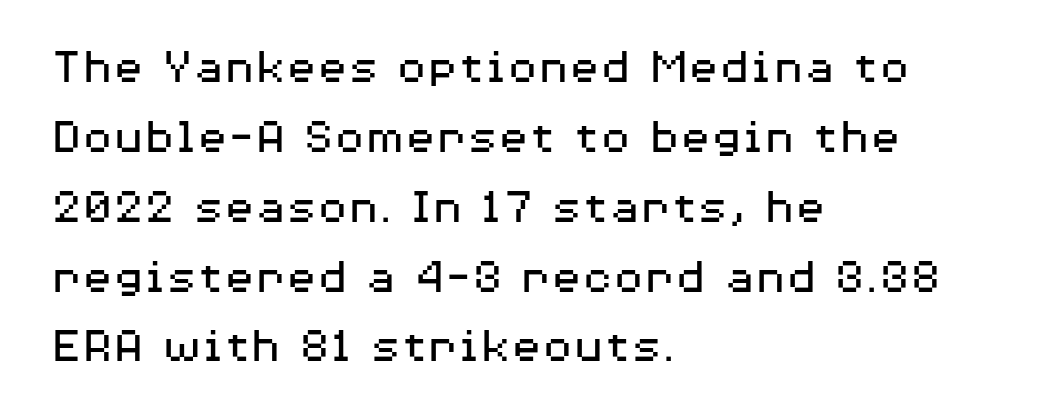
The image shows 51 px regular-weight, wide sans-serif type, upright; set left-aligned, normal line spacing (1.37x), normal letter spacing, not underlined; medium stroke contrast and a medium x-height.
